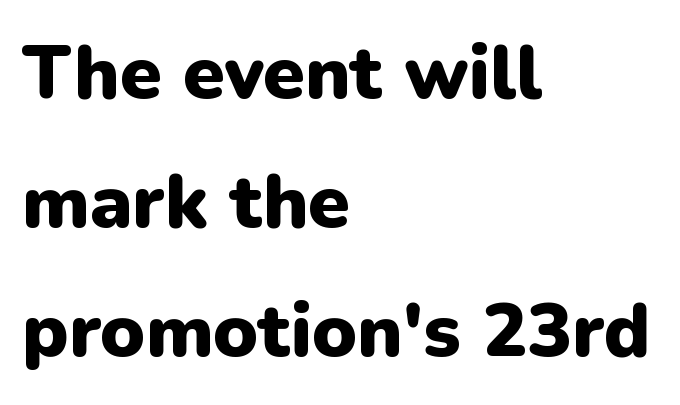
The image shows 75 px heavy sans-serif type, upright; set left-aligned, line spacing 1.72x, normal letter spacing, not underlined; low stroke contrast and a medium x-height.
